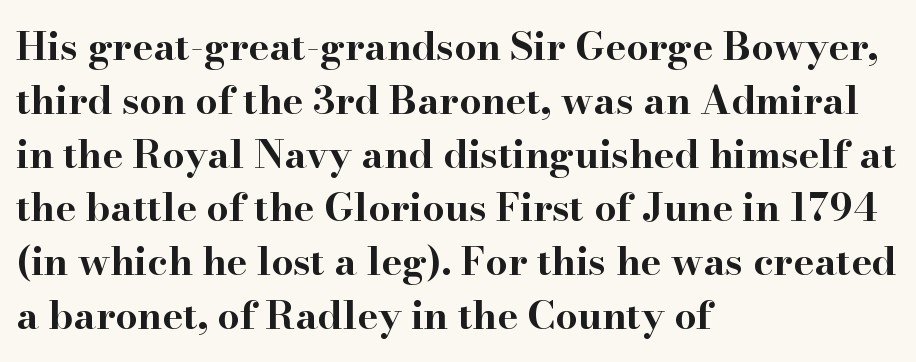
The image shows 39 px bold, wide serif type, upright; set left-aligned, normal line spacing (1.38x), normal letter spacing, not underlined; high stroke contrast and a small x-height.
